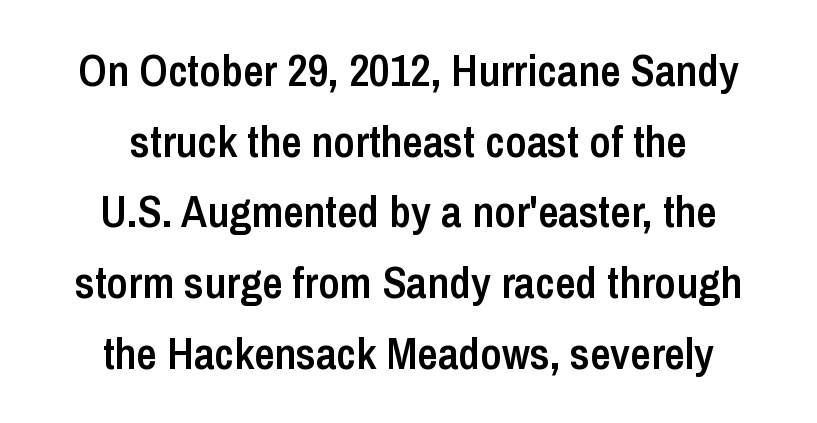
The image shows 45 px semibold, condensed sans-serif type, upright; set centered, normal line spacing (1.57x), normal letter spacing, not underlined; low stroke contrast and a medium x-height.
